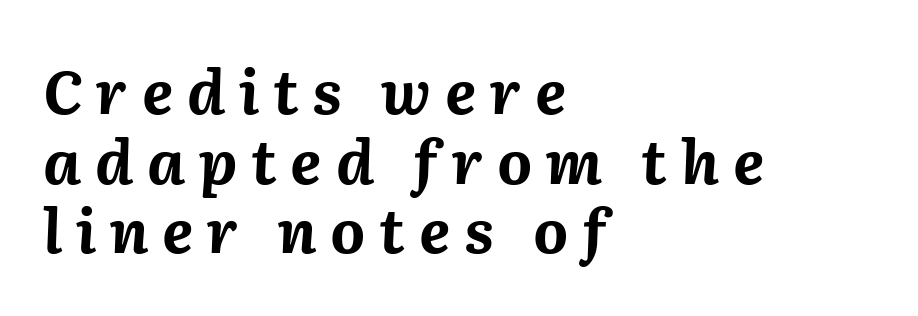
The image shows 60 px bold type, italic (leaning right); set left-aligned, line spacing 1.16x, unusually wide letter spacing (+0.23 em), not underlined; medium stroke contrast and a medium x-height.
